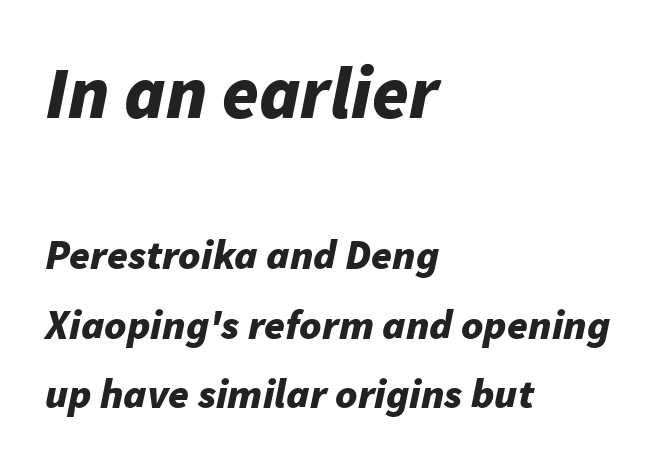
Q: Is the text bold? A: Yes.
Q: Is the text italic (slanted)? A: Yes, it leans right by about 11 degrees.
Q: Is the text underlined? A: No.
Q: How is the paragraph aligned? A: Left-aligned.
Q: Is the spacing between letters normal or unusually wide? A: Normal.
Q: Is the spacing between lines tight, normal or loose? A: Normal.
Q: Which block of text is set in a larger size, the first (top) or the second (bottom)? A: The first (top) one.
Q: Width (condensed, normal, or wide)? A: Normal.
Q: Stroke contrast? A: Low.
Q: x-height? A: Medium.
Q: Monospaced? A: No.
